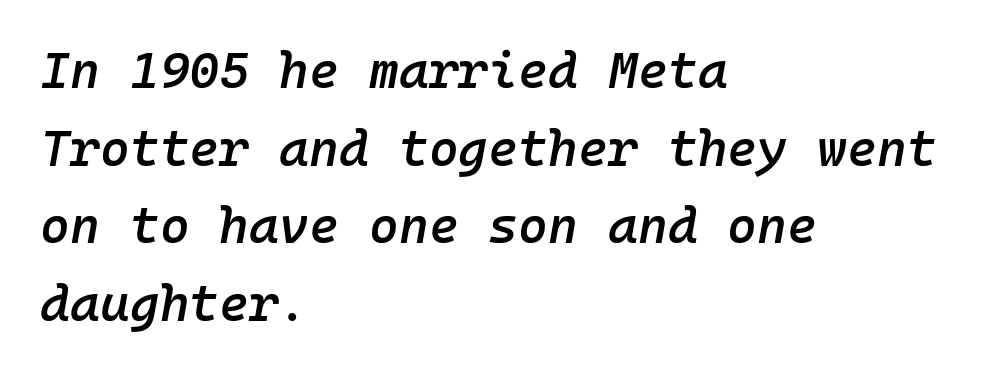
The image shows 51 px semibold type, italic (leaning right), monospaced; set left-aligned, normal line spacing (1.52x), normal letter spacing, not underlined; low stroke contrast and a medium x-height.
